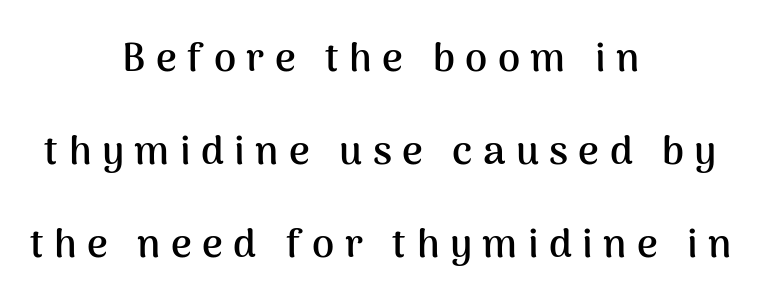
{"serif": "no", "italic": "no", "bold": "yes", "weight": "semibold", "width": "normal", "stroke_contrast": "medium", "x_height": "medium", "monospaced": "no", "underline": "no", "align": "center", "line_spacing": "loose", "line_spacing_ratio": 2.32, "letter_spacing": "wide", "letter_spacing_em": 0.26, "glyph_px": 40}
